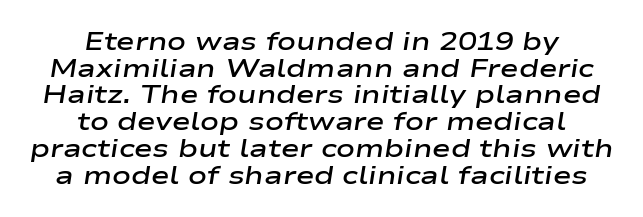
{"italic": "yes", "lean": "right", "slant_degrees": 9, "bold": "semi", "underline": "no", "align": "center", "line_spacing": "tight", "line_spacing_ratio": 1.07, "letter_spacing": "normal", "letter_spacing_em": 0.0, "glyph_px": 25}
